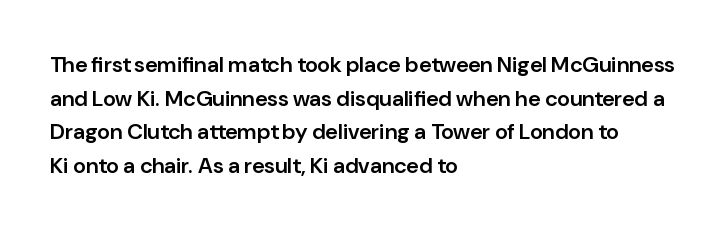
Every character sits straight up, as roman type does. Does extra space separate the letters? No, they use regular spacing. A somewhat darkened texture: the type is semibold rather than bold. A typesetter would call this leading conventional body-copy spacing.
